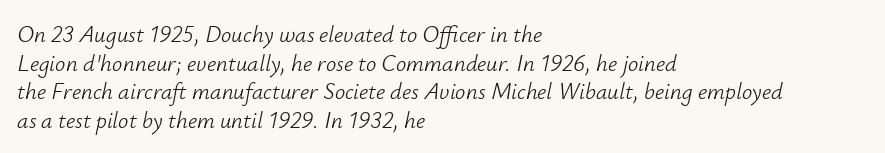
The image shows 23 px text type, italic (leaning right); set left-aligned, normal line spacing (1.25x), normal letter spacing, not underlined.
